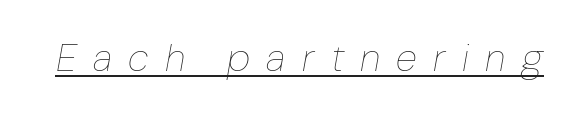
Q: Is the text bold? A: No.
Q: Is the text italic (slanted)? A: Yes, it leans right by about 10 degrees.
Q: Is the text underlined? A: Yes.
Q: Is the spacing between letters normal or unusually wide? A: Unusually wide.
Q: Width (condensed, normal, or wide)? A: Normal.
Q: Stroke contrast? A: Low.
Q: x-height? A: Medium.
Q: Monospaced? A: No.
